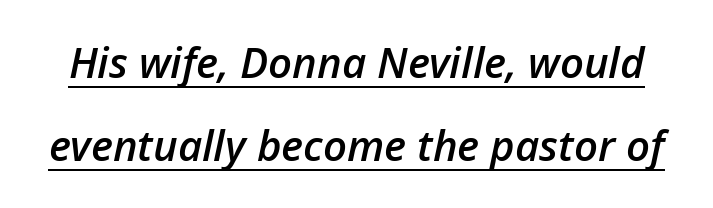
The passage shown is typed in a proportional face where columns would drift. The specimen reads as italic at a glance. Has an underline been added? It has. The tracking reads as untouched default to a designer's eye. This block would shrink considerably if given ordinary leading; it's expanded now.
